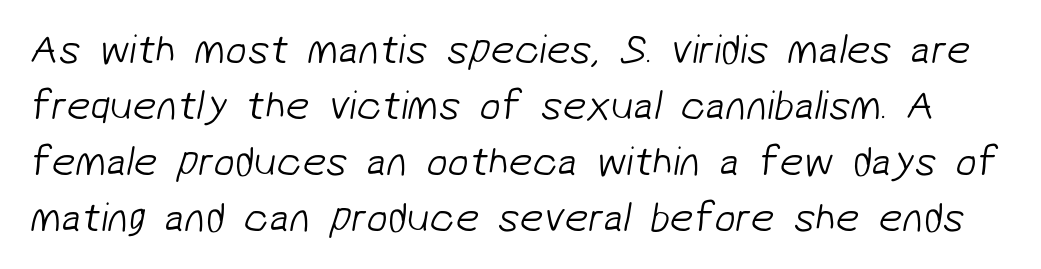
Q: Is the text bold? A: No.
Q: Is the typeface a serif or a sans-serif typeface? A: Sans-serif.
Q: Is the text underlined? A: No.
Q: Is the spacing between letters normal or unusually wide? A: Normal.
Q: Is the spacing between lines tight, normal or loose? A: Normal.
Q: Width (condensed, normal, or wide)? A: Normal.
Q: Stroke contrast? A: Low.
Q: x-height? A: Medium.
Q: Monospaced? A: No.
